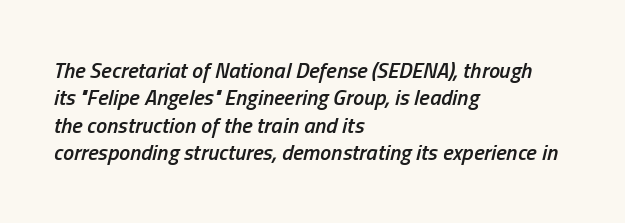
The image shows 22 px text type, italic (leaning right); set left-aligned, normal line spacing (1.25x), normal letter spacing, not underlined.
